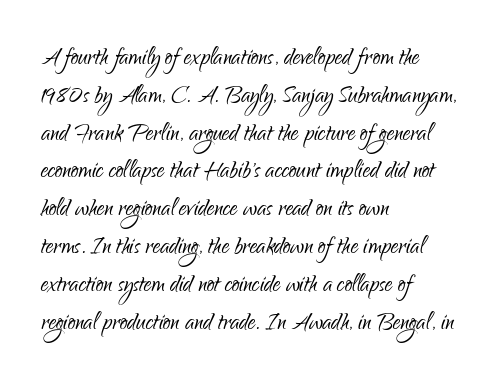
Q: Is the text bold? A: No.
Q: Is the text italic (slanted)? A: Yes.
Q: Is the typeface a serif or a sans-serif typeface? A: Sans-serif.
Q: Is the text underlined? A: No.
Q: How is the paragraph aligned? A: Left-aligned.
Q: Is the spacing between letters normal or unusually wide? A: Normal.
Q: Is the spacing between lines tight, normal or loose? A: Normal.
Q: Width (condensed, normal, or wide)? A: Condensed.
Q: Stroke contrast? A: Low.
Q: x-height? A: Small.
Q: Monospaced? A: No.
